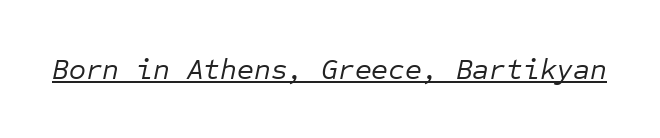
{"italic": "yes", "lean": "right", "slant_degrees": 12, "bold": "no", "weight": "regular", "width": "normal", "stroke_contrast": "low", "x_height": "medium", "monospaced": "yes", "underline": "yes", "letter_spacing": "normal", "letter_spacing_em": 0.0, "glyph_px": 29}
